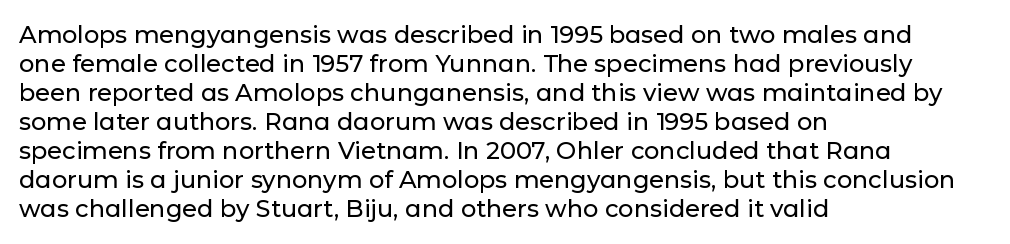
The area under the type is left untouched. Is the block centered? No — it sits flush against the left margin. Default kerning and tracking; the words read as compact shapes. Is there any slant? The stems are plumb.
